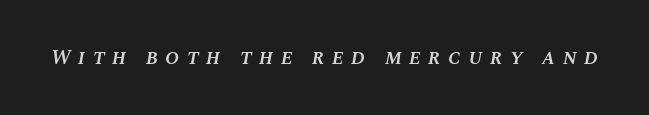
Has an underline been added? It has not. Every character sits at an angle, as italics do. On the weight axis this lands at semibold, roughly 600. The passage shown has open, widely tracked lettering throughout.
